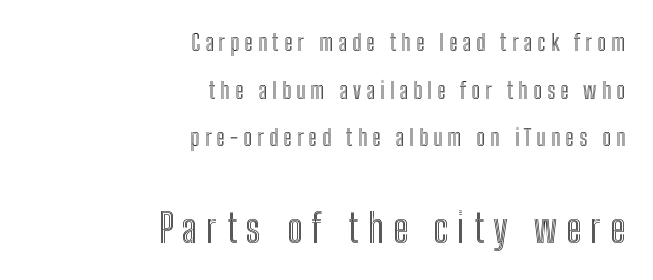
{"italic": "no", "width": "condensed", "x_height": "medium", "monospaced": "no", "underline": "no", "align": "right", "line_spacing": "loose", "line_spacing_ratio": 2.07, "letter_spacing": "wide", "letter_spacing_em": 0.22, "larger_block": "second", "size_ratio": 1.74, "glyph_px": 40}
